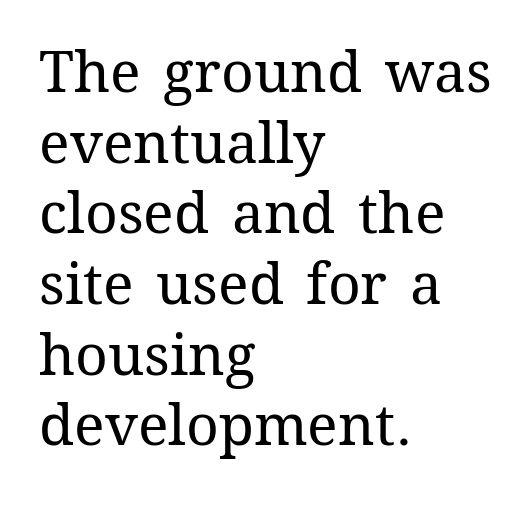
The image shows 57 px regular-weight type, upright; set left-aligned, line spacing 1.24x, normal letter spacing, not underlined; medium stroke contrast and a medium x-height.
